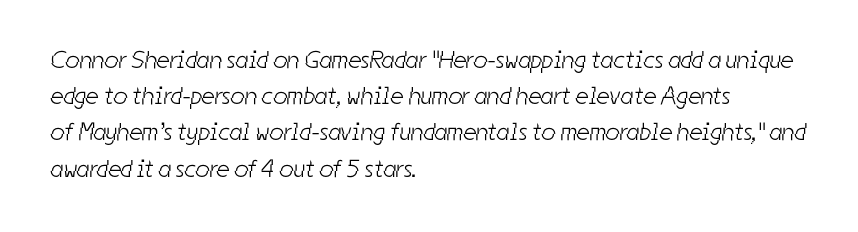
Q: Is the text bold? A: No.
Q: Is the text underlined? A: No.
Q: How is the paragraph aligned? A: Left-aligned.
Q: Is the spacing between letters normal or unusually wide? A: Normal.
Q: Is the spacing between lines tight, normal or loose? A: Normal.
